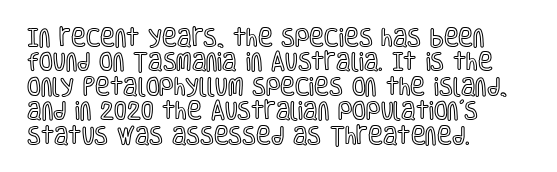
{"italic": "no", "underline": "no", "align": "left", "line_spacing_ratio": 1.22, "letter_spacing": "normal", "letter_spacing_em": 0.0, "glyph_px": 20}
